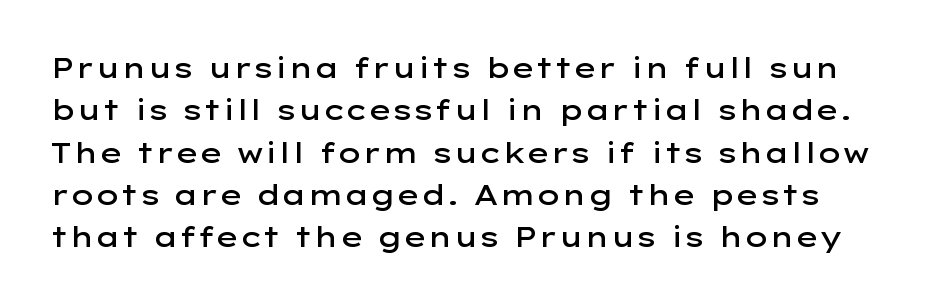
The image shows 28 px semibold, wide sans-serif type, upright; set normal line spacing (1.51x), normal letter spacing, not underlined; low stroke contrast and a medium x-height.
